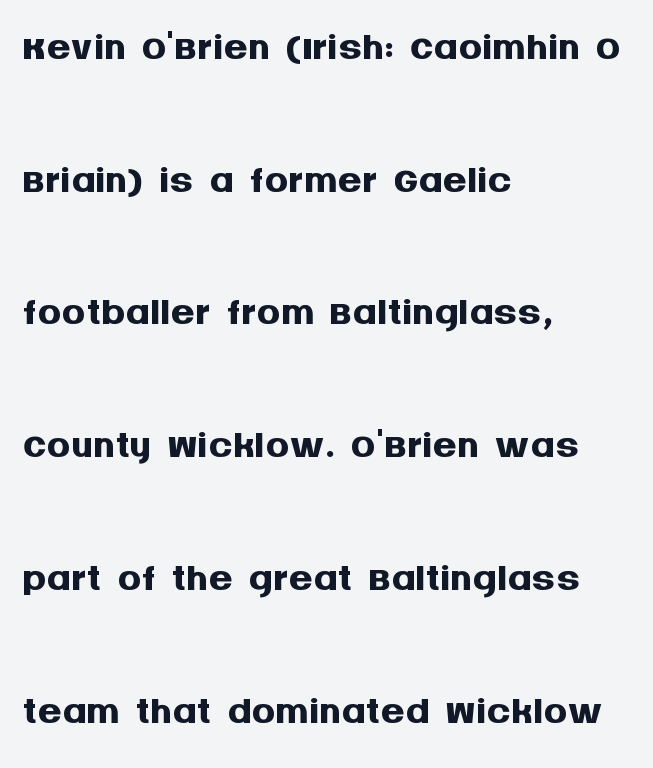
The image shows 59 px semibold sans-serif type, upright; set left-aligned, loose line spacing (2.25x), normal letter spacing, not underlined; medium stroke contrast and a large x-height.
